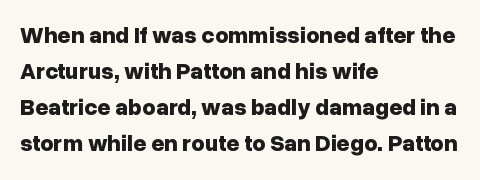
The image shows 23 px bold type, upright; set left-aligned, normal line spacing (1.56x), normal letter spacing, not underlined.
